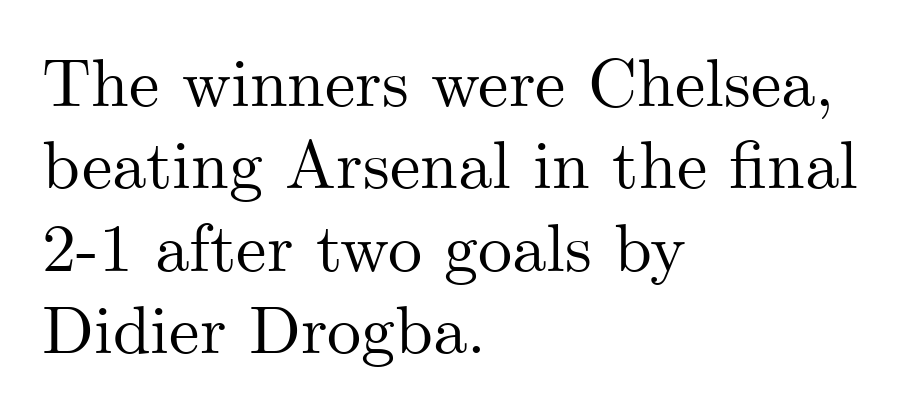
{"serif": "yes", "italic": "no", "width": "normal", "stroke_contrast": "medium", "x_height": "small", "monospaced": "no", "underline": "no", "align": "left", "line_spacing_ratio": 1.21, "letter_spacing": "normal", "letter_spacing_em": 0.0, "glyph_px": 68}
